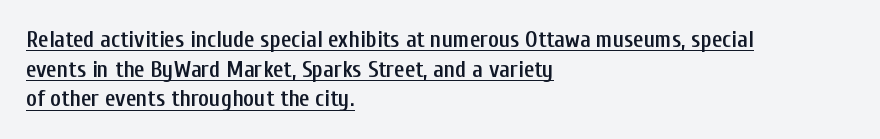
Q: Is the text bold? A: Semi-bold.
Q: Is the text italic (slanted)? A: No, it is upright.
Q: Is the text underlined? A: Yes.
Q: How is the paragraph aligned? A: Left-aligned.
Q: Is the spacing between letters normal or unusually wide? A: Normal.
Q: Is the spacing between lines tight, normal or loose? A: Normal.
